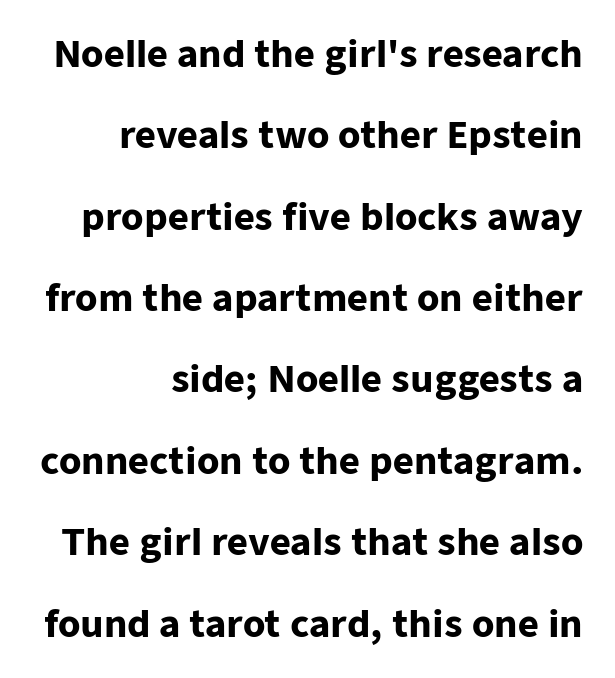
{"serif": "no", "italic": "no", "bold": "yes", "weight": "heavy", "width": "normal", "stroke_contrast": "low", "x_height": "medium", "monospaced": "no", "underline": "no", "align": "right", "line_spacing": "loose", "line_spacing_ratio": 2.26, "letter_spacing": "normal", "letter_spacing_em": 0.0, "glyph_px": 36}
